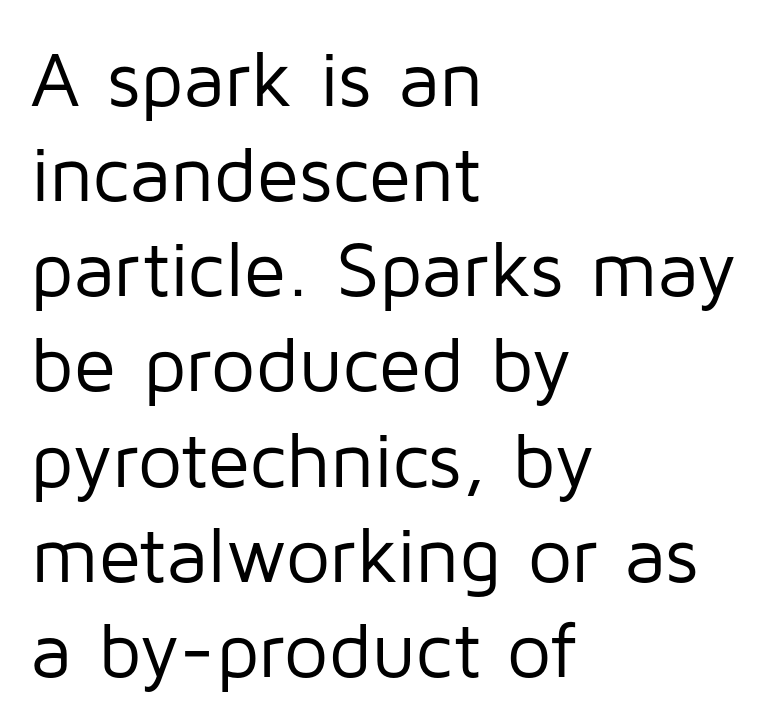
The image shows 78 px regular-weight sans-serif type, upright; set left-aligned, line spacing 1.22x, normal letter spacing, not underlined; low stroke contrast and a medium x-height.
